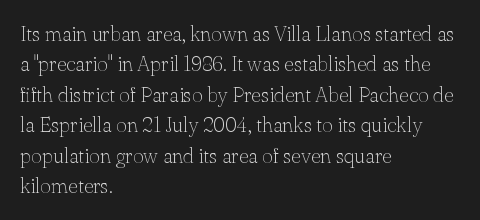
Q: Is the text bold? A: No.
Q: Is the text italic (slanted)? A: No, it is upright.
Q: Is the text underlined? A: No.
Q: How is the paragraph aligned? A: Left-aligned.
Q: Is the spacing between letters normal or unusually wide? A: Normal.
Q: Is the spacing between lines tight, normal or loose? A: Normal.
